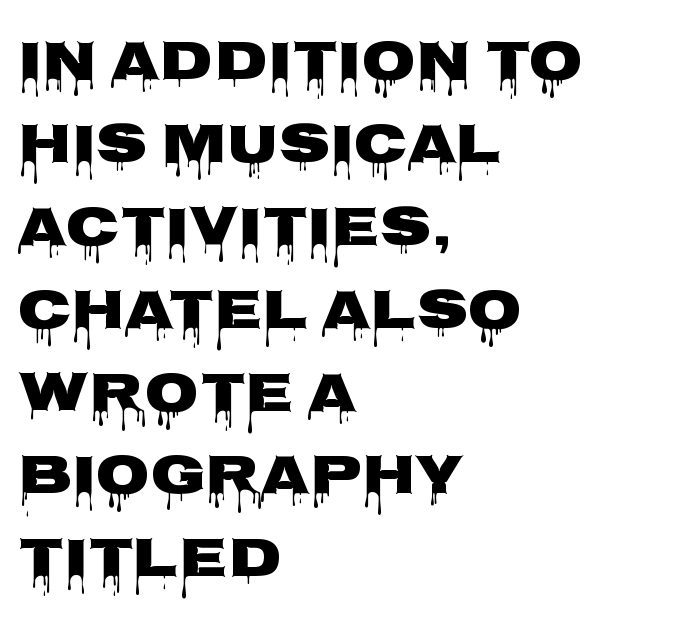
The image shows 56 px heavy, wide sans-serif type, upright; set left-aligned, normal line spacing (1.48x), normal letter spacing, not underlined; low stroke contrast and a large x-height.
